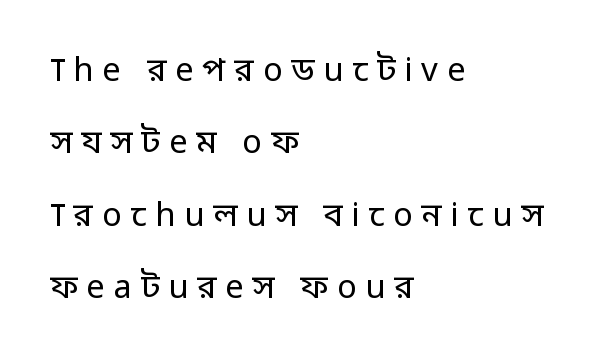
{"serif": "no", "italic": "no", "bold": "no", "weight": "regular", "width": "normal", "stroke_contrast": "low", "x_height": "medium", "monospaced": "no", "underline": "no", "align": "left", "line_spacing": "loose", "line_spacing_ratio": 2.19, "letter_spacing": "wide", "letter_spacing_em": 0.26, "glyph_px": 33}
